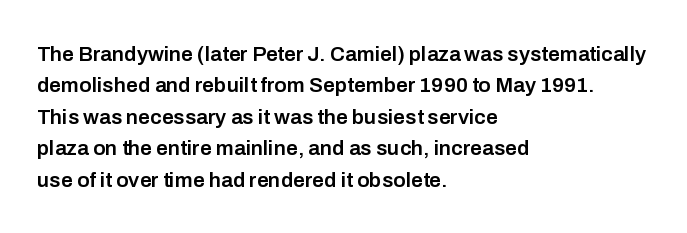
{"italic": "no", "bold": "semi", "underline": "no", "align": "left", "line_spacing": "normal", "line_spacing_ratio": 1.5, "letter_spacing": "normal", "letter_spacing_em": 0.0, "glyph_px": 21}
